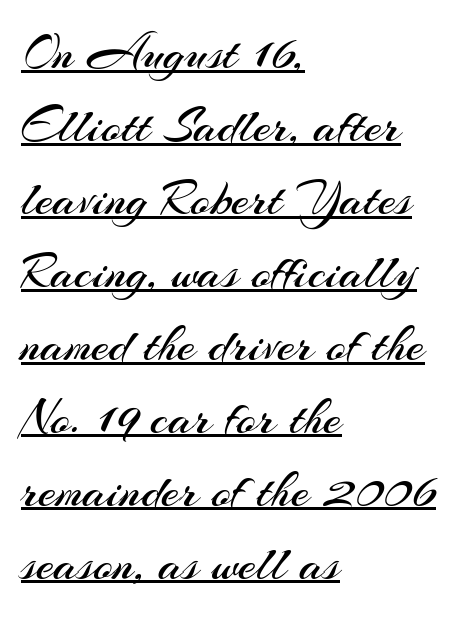
The image shows 51 px regular-weight sans-serif type; set left-aligned, normal line spacing (1.43x), normal letter spacing, underlined; medium stroke contrast and a small x-height.
